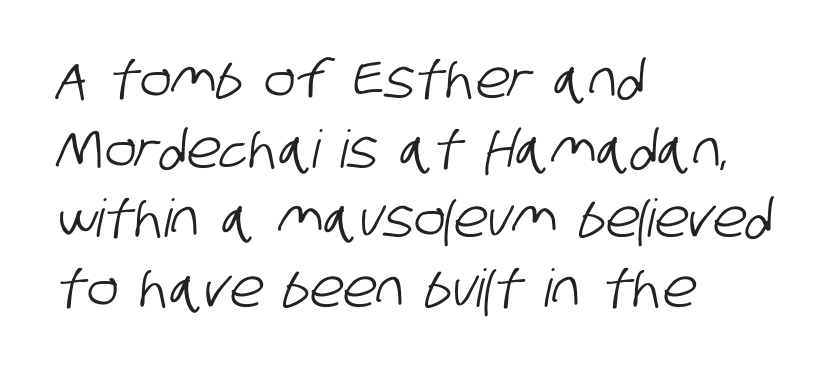
The image shows 52 px condensed sans-serif type; set left-aligned, normal line spacing (1.34x), normal letter spacing, not underlined; low stroke contrast and a large x-height.
